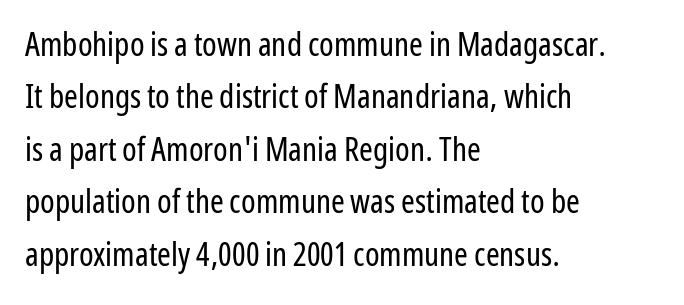
Q: Is the text bold? A: No.
Q: Is the text italic (slanted)? A: No, it is upright.
Q: Is the typeface a serif or a sans-serif typeface? A: Sans-serif.
Q: Is the text underlined? A: No.
Q: How is the paragraph aligned? A: Left-aligned.
Q: Is the spacing between letters normal or unusually wide? A: Normal.
Q: Is the spacing between lines tight, normal or loose? A: Normal.
Q: Width (condensed, normal, or wide)? A: Condensed.
Q: Stroke contrast? A: Low.
Q: x-height? A: Medium.
Q: Monospaced? A: No.
